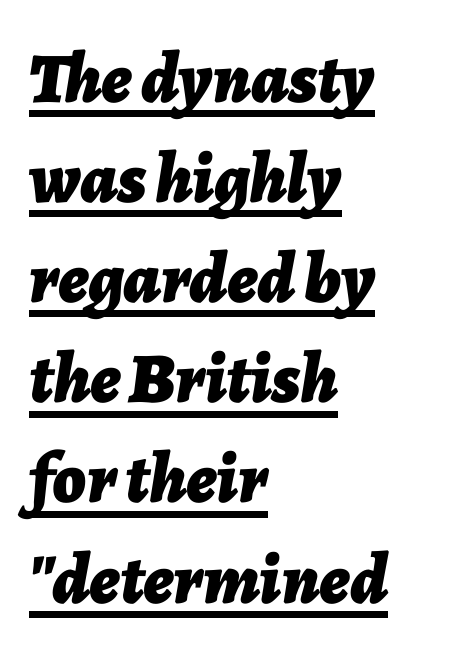
The image shows 71 px bold type, italic (leaning right); set left-aligned, normal line spacing (1.41x), normal letter spacing, underlined; low stroke contrast and a medium x-height.
